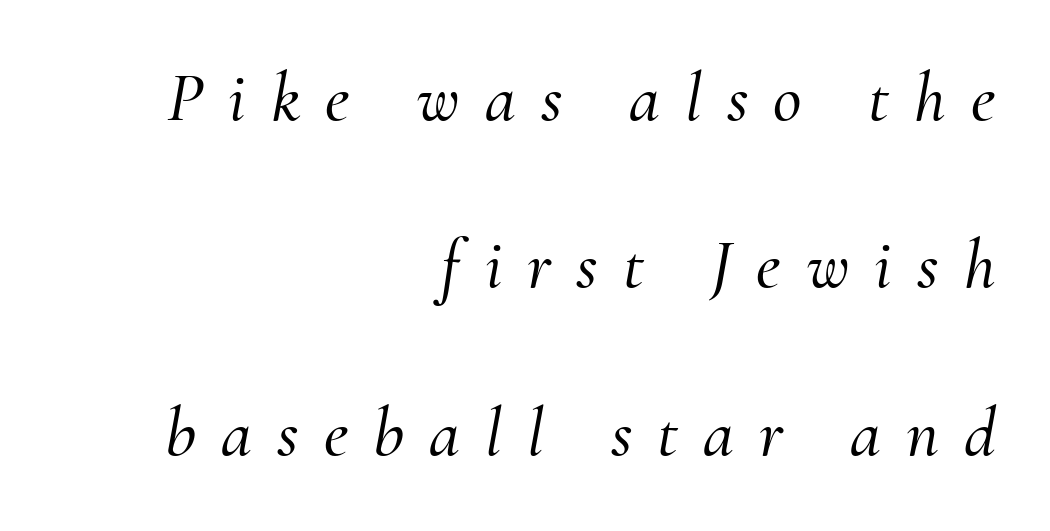
The image shows 70 px serif type, italic (leaning right); set right-aligned, loose line spacing (2.39x), unusually wide letter spacing (+0.36 em), not underlined; medium stroke contrast and a small x-height.
